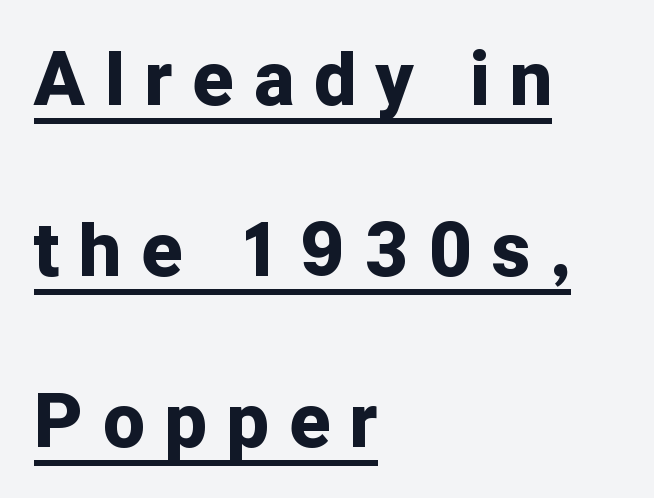
Q: Is the text bold? A: Yes.
Q: Is the text italic (slanted)? A: No, it is upright.
Q: Is the typeface a serif or a sans-serif typeface? A: Sans-serif.
Q: Is the text underlined? A: Yes.
Q: How is the paragraph aligned? A: Left-aligned.
Q: Is the spacing between letters normal or unusually wide? A: Unusually wide.
Q: Is the spacing between lines tight, normal or loose? A: Loose.
Q: Width (condensed, normal, or wide)? A: Normal.
Q: Stroke contrast? A: Low.
Q: x-height? A: Medium.
Q: Monospaced? A: No.
